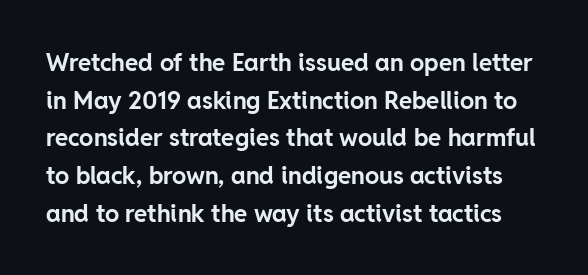
Q: Is the text bold? A: Yes.
Q: Is the text italic (slanted)? A: No, it is upright.
Q: Is the text underlined? A: No.
Q: Is the spacing between letters normal or unusually wide? A: Normal.
Q: Is the spacing between lines tight, normal or loose? A: Normal.
